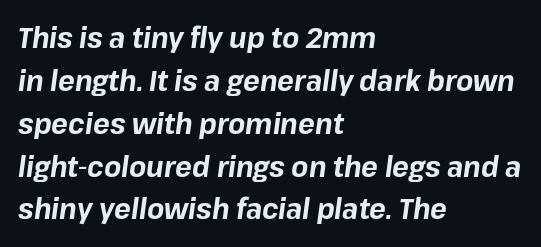
{"italic": "yes", "lean": "right", "slant_degrees": 8, "bold": "yes", "weight": "bold", "width": "normal", "stroke_contrast": "low", "x_height": "medium", "monospaced": "no", "underline": "no", "align": "left", "line_spacing": "normal", "line_spacing_ratio": 1.53, "letter_spacing": "normal", "letter_spacing_em": 0.0, "glyph_px": 28}
